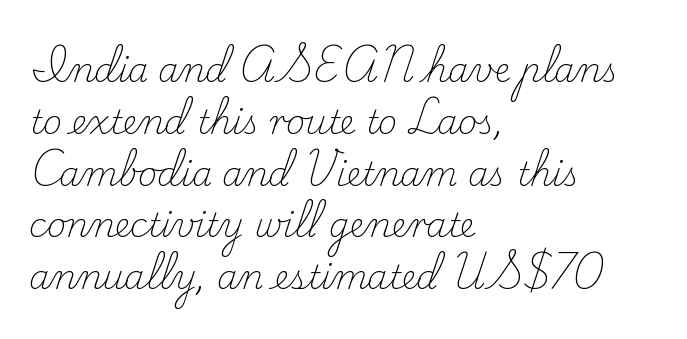
The image shows 33 px light serif type; set left-aligned, normal line spacing (1.57x), normal letter spacing, not underlined; low stroke contrast and a small x-height.
